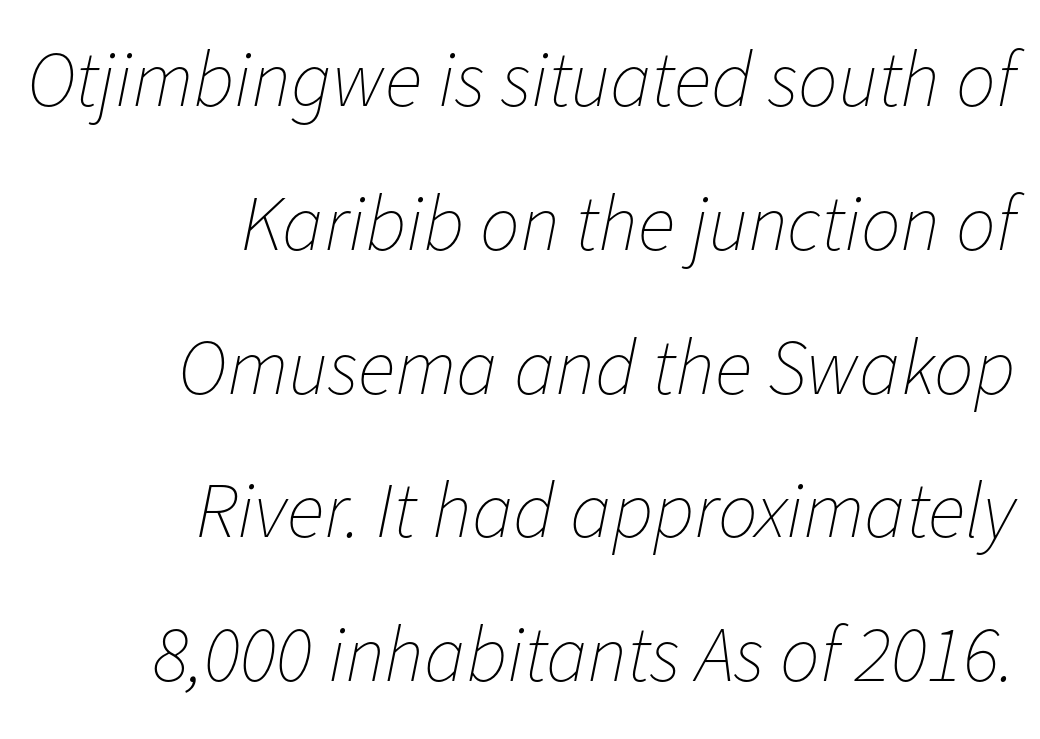
Q: Is the text bold? A: No.
Q: Is the text italic (slanted)? A: Yes, it leans right by about 11 degrees.
Q: Is the text underlined? A: No.
Q: How is the paragraph aligned? A: Right-aligned.
Q: Is the spacing between letters normal or unusually wide? A: Normal.
Q: Width (condensed, normal, or wide)? A: Normal.
Q: Stroke contrast? A: Low.
Q: x-height? A: Medium.
Q: Monospaced? A: No.
